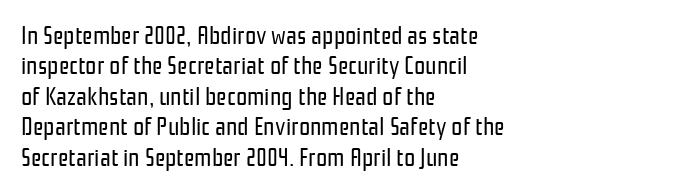
{"italic": "no", "bold": "no", "underline": "no", "align": "left", "line_spacing_ratio": 1.22, "letter_spacing": "normal", "letter_spacing_em": 0.0, "glyph_px": 25}
